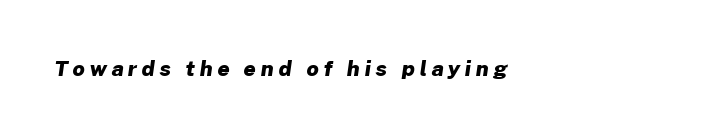
Q: Is the text bold? A: Yes.
Q: Is the text underlined? A: No.
Q: Is the spacing between letters normal or unusually wide? A: Unusually wide.
